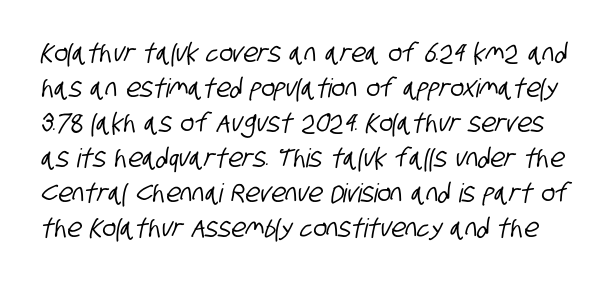
Rule under the text: the space is simply empty. Rows of type keep a routine distance in the vertical direction. Nobody touched the tracking dial on this one.
